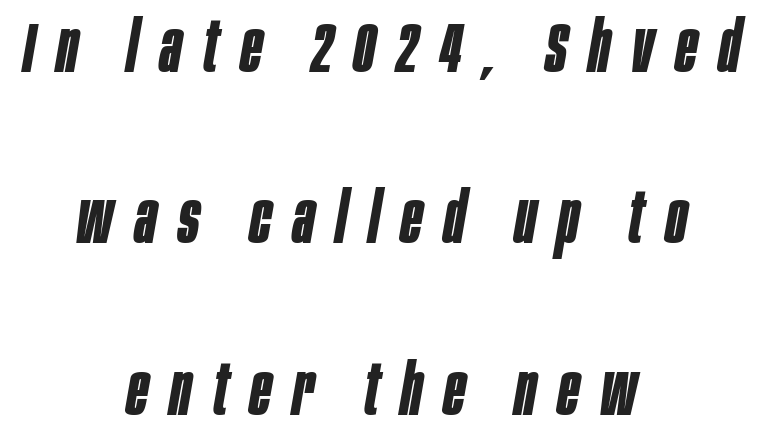
The image shows 70 px bold, condensed type, italic (leaning right); set centered, loose line spacing (2.45x), unusually wide letter spacing (+0.31 em), not underlined; low stroke contrast and a large x-height.
